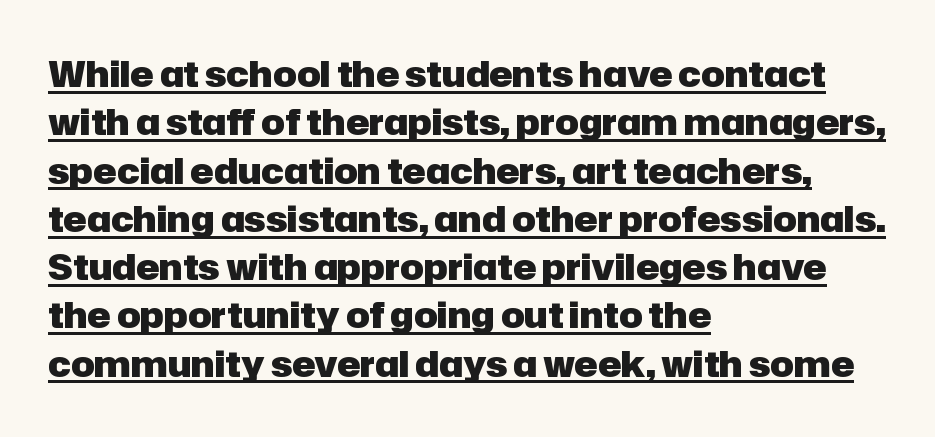
{"serif": "no", "italic": "no", "bold": "yes", "weight": "heavy", "width": "normal", "stroke_contrast": "low", "x_height": "medium", "monospaced": "no", "underline": "yes", "align": "left", "line_spacing": "normal", "line_spacing_ratio": 1.38, "letter_spacing": "normal", "letter_spacing_em": 0.0, "glyph_px": 35}
